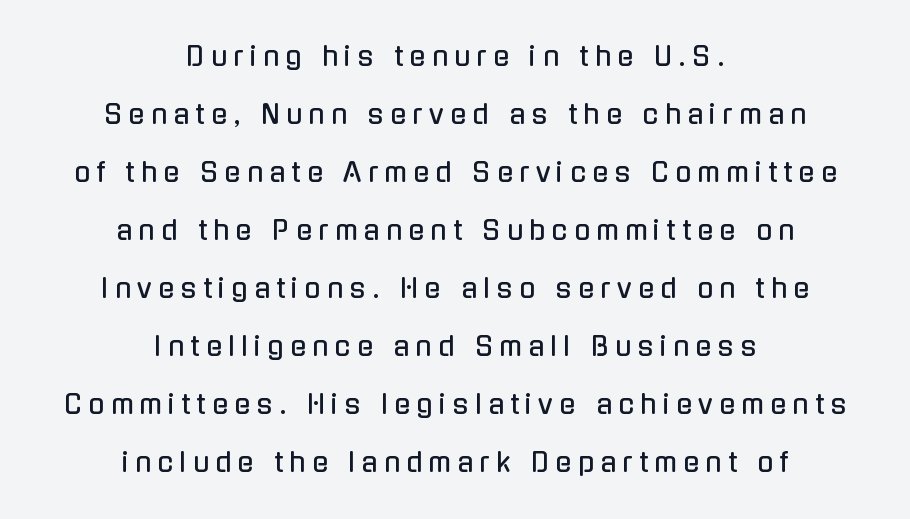
{"italic": "no", "underline": "no", "align": "center", "line_spacing": "loose", "line_spacing_ratio": 2.23, "letter_spacing": "wide", "letter_spacing_em": 0.25, "glyph_px": 26}
